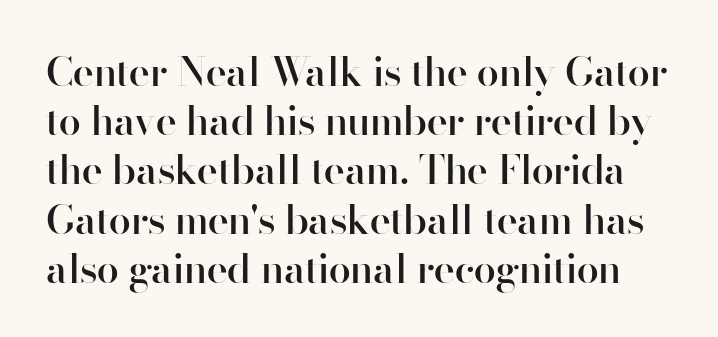
The image shows 40 px semibold sans-serif type, upright; set line spacing 1.23x, normal letter spacing, not underlined; high stroke contrast and a small x-height.
